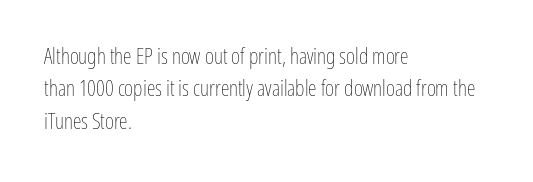
Does extra space separate the letters? No, they use regular spacing. Compared with a typical body face, this is equally light or lighter still. Casual observation: everything's shoved over to the left. This sample keeps an unexceptional amount of space between lines.
